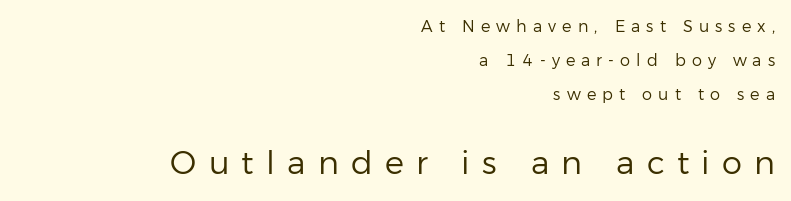
Q: Is the text bold? A: No.
Q: Is the text italic (slanted)? A: No, it is upright.
Q: Is the typeface a serif or a sans-serif typeface? A: Sans-serif.
Q: Is the text underlined? A: No.
Q: How is the paragraph aligned? A: Right-aligned.
Q: Is the spacing between letters normal or unusually wide? A: Unusually wide.
Q: Is the spacing between lines tight, normal or loose? A: Loose.
Q: Which block of text is set in a larger size, the first (top) or the second (bottom)? A: The second (bottom) one.
Q: Width (condensed, normal, or wide)? A: Normal.
Q: Stroke contrast? A: Low.
Q: x-height? A: Medium.
Q: Monospaced? A: No.
